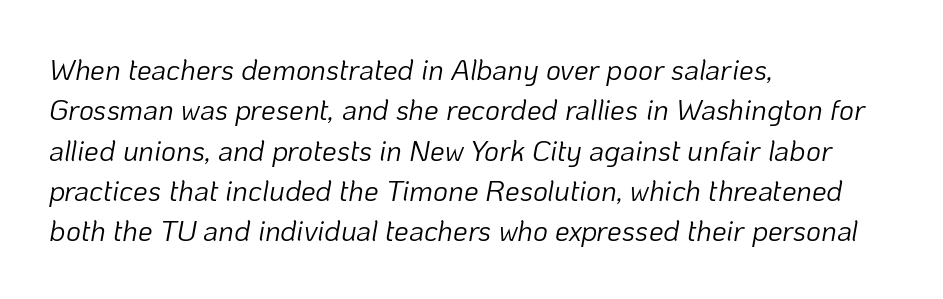
{"italic": "yes", "lean": "right", "slant_degrees": 10, "bold": "no", "weight": "light", "width": "normal", "stroke_contrast": "low", "x_height": "medium", "monospaced": "no", "underline": "no", "align": "left", "line_spacing": "normal", "line_spacing_ratio": 1.39, "letter_spacing": "normal", "letter_spacing_em": 0.0, "glyph_px": 29}
